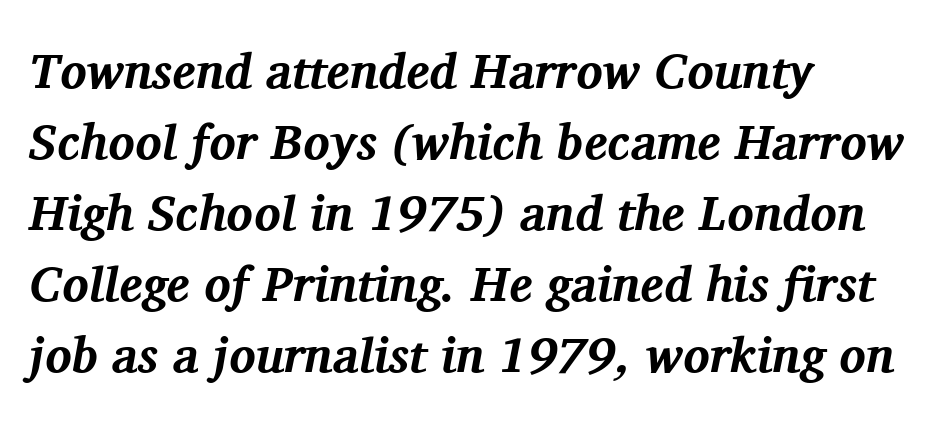
Spacing between characters is what you'd get straight out of the box. The leading is moderate, giving the passage an even texture. Rendered with sloped, italic letterforms. Every row of glyphs begins at an identical x-position on the left. The font family rendered here belongs to the serif group.
